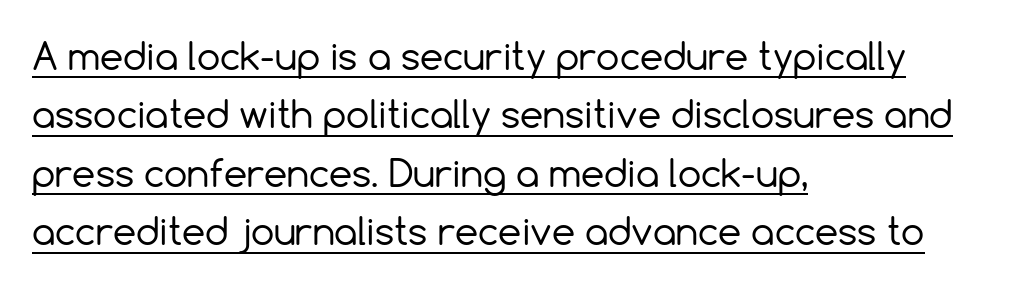
What kind of face is this? One without serifs — a sans. There is no visible air inserted between adjacent glyphs. This is the regular roman posture of the typeface. Typeset ragged right — the left edge is the straight one. What's the leading like? Ordinary, nothing unusual.
